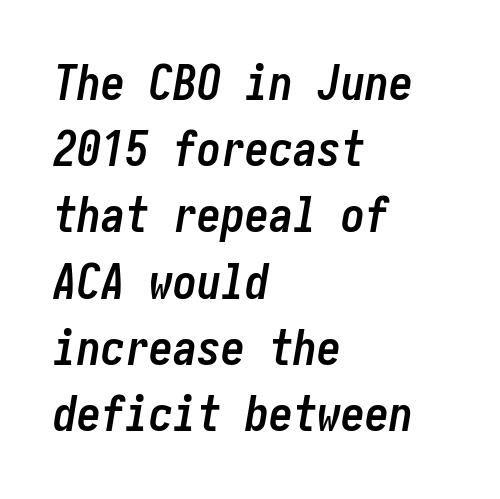
{"italic": "yes", "lean": "right", "slant_degrees": 10, "bold": "yes", "weight": "semibold", "width": "condensed", "stroke_contrast": "low", "x_height": "medium", "underline": "no", "align": "left", "line_spacing": "normal", "line_spacing_ratio": 1.38, "letter_spacing": "normal", "letter_spacing_em": 0.0, "glyph_px": 48}
